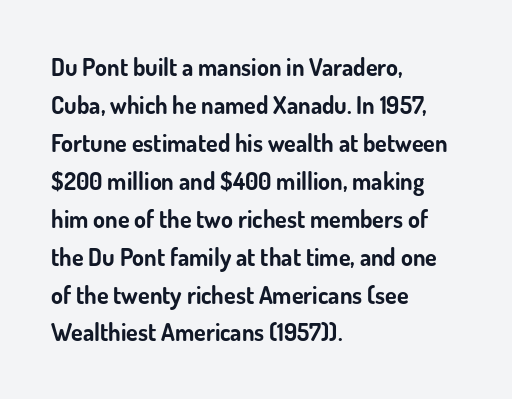
{"italic": "no", "bold": "yes", "underline": "no", "align": "left", "line_spacing": "normal", "line_spacing_ratio": 1.58, "letter_spacing": "normal", "letter_spacing_em": 0.0, "glyph_px": 24}
